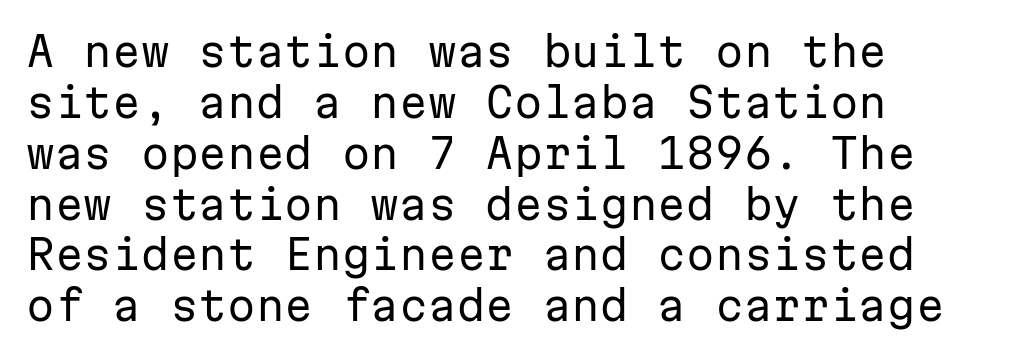
{"serif": "no", "italic": "no", "bold": "no", "weight": "regular", "width": "normal", "stroke_contrast": "low", "x_height": "medium", "monospaced": "yes", "underline": "no", "align": "left", "line_spacing_ratio": 1.24, "letter_spacing": "normal", "letter_spacing_em": 0.0, "glyph_px": 41}
